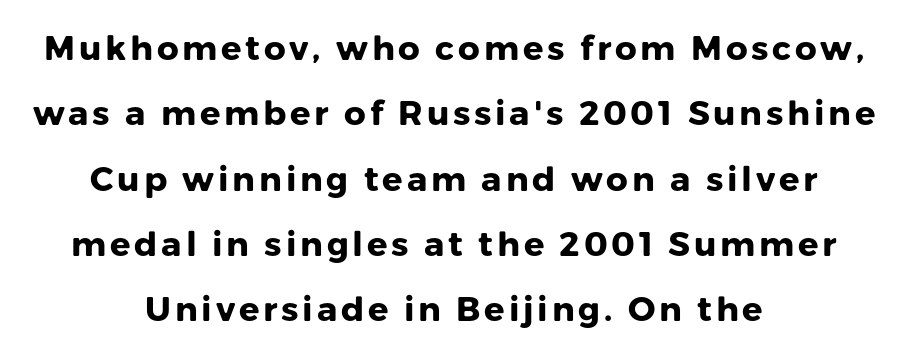
Q: Is the text bold? A: Yes.
Q: Is the text italic (slanted)? A: No, it is upright.
Q: Is the typeface a serif or a sans-serif typeface? A: Sans-serif.
Q: Is the text underlined? A: No.
Q: How is the paragraph aligned? A: Centered.
Q: Is the spacing between lines tight, normal or loose? A: Loose.
Q: Width (condensed, normal, or wide)? A: Normal.
Q: Stroke contrast? A: Low.
Q: x-height? A: Medium.
Q: Monospaced? A: No.
